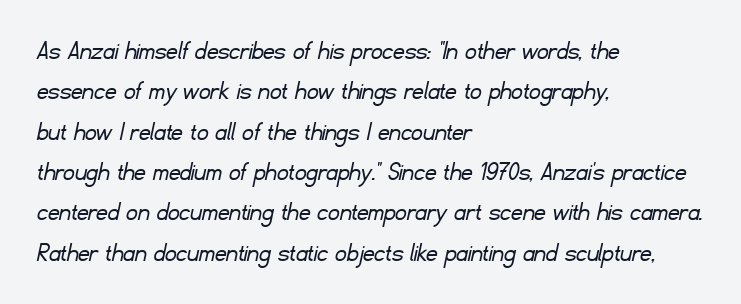
Q: Is the text bold? A: No.
Q: Is the typeface a serif or a sans-serif typeface? A: Sans-serif.
Q: Is the text underlined? A: No.
Q: How is the paragraph aligned? A: Left-aligned.
Q: Is the spacing between letters normal or unusually wide? A: Normal.
Q: Is the spacing between lines tight, normal or loose? A: Normal.
Q: Width (condensed, normal, or wide)? A: Normal.
Q: Stroke contrast? A: Low.
Q: x-height? A: Small.
Q: Monospaced? A: No.
